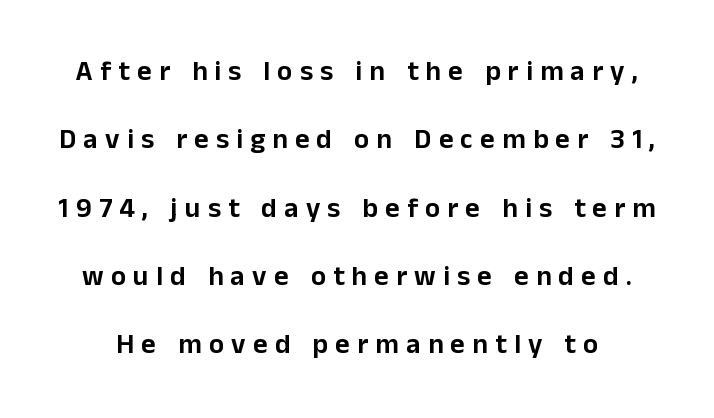
Q: Is the text italic (slanted)? A: No, it is upright.
Q: Is the typeface a serif or a sans-serif typeface? A: Sans-serif.
Q: Is the text underlined? A: No.
Q: Is the spacing between letters normal or unusually wide? A: Unusually wide.
Q: Is the spacing between lines tight, normal or loose? A: Loose.
Q: Width (condensed, normal, or wide)? A: Normal.
Q: Stroke contrast? A: Low.
Q: x-height? A: Medium.
Q: Monospaced? A: No.
